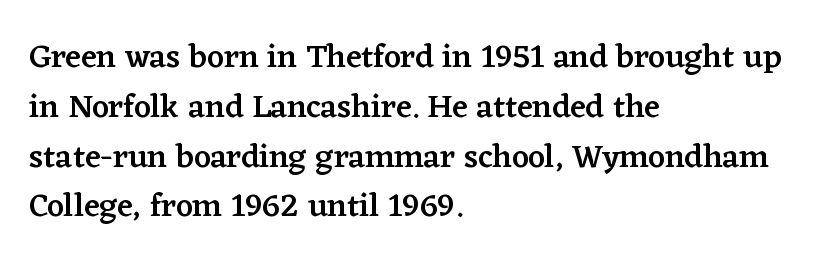
{"serif": "yes", "italic": "no", "bold": "semi", "weight": "semibold", "width": "normal", "stroke_contrast": "low", "x_height": "medium", "monospaced": "no", "underline": "no", "align": "left", "line_spacing": "normal", "line_spacing_ratio": 1.51, "letter_spacing": "normal", "letter_spacing_em": 0.0, "glyph_px": 33}
